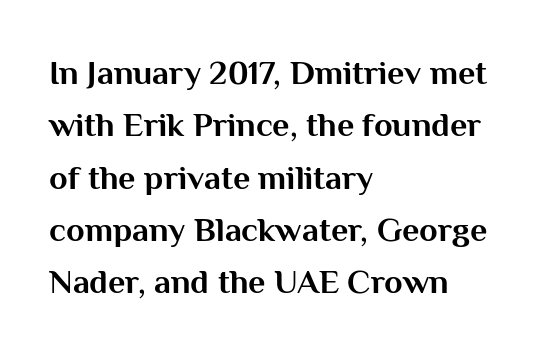
Q: Is the text bold? A: Yes.
Q: Is the text italic (slanted)? A: No, it is upright.
Q: Is the typeface a serif or a sans-serif typeface? A: Sans-serif.
Q: Is the text underlined? A: No.
Q: How is the paragraph aligned? A: Left-aligned.
Q: Is the spacing between letters normal or unusually wide? A: Normal.
Q: Is the spacing between lines tight, normal or loose? A: Normal.
Q: Width (condensed, normal, or wide)? A: Normal.
Q: Stroke contrast? A: Medium.
Q: x-height? A: Medium.
Q: Monospaced? A: No.
